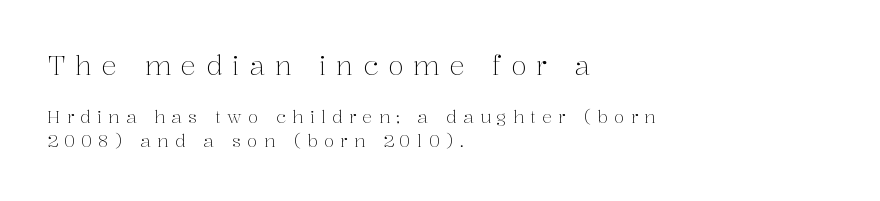
{"italic": "no", "bold": "no", "underline": "no", "align": "left", "line_spacing": "normal", "line_spacing_ratio": 1.43, "letter_spacing": "wide", "letter_spacing_em": 0.37, "larger_block": "first", "size_ratio": 1.53, "glyph_px": 26}
